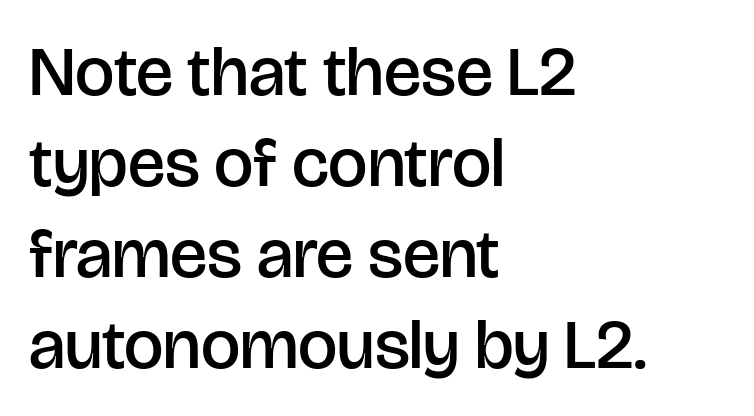
{"serif": "no", "italic": "no", "bold": "semi", "weight": "semibold", "width": "normal", "stroke_contrast": "low", "x_height": "large", "monospaced": "no", "underline": "no", "align": "left", "line_spacing": "normal", "line_spacing_ratio": 1.3, "letter_spacing": "normal", "letter_spacing_em": 0.0, "glyph_px": 70}
